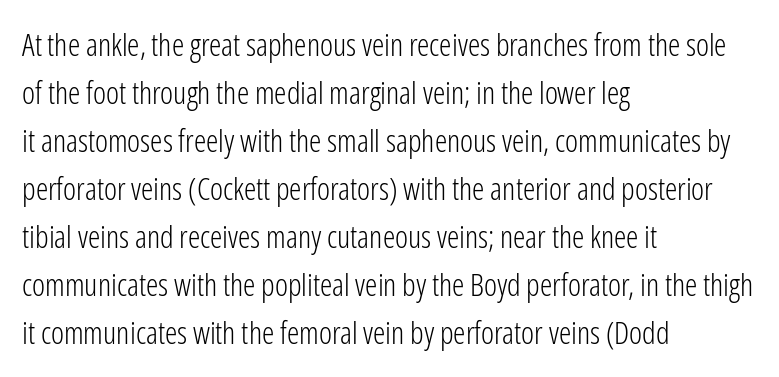
The image shows 31 px light, condensed sans-serif type, upright; set left-aligned, normal line spacing (1.55x), normal letter spacing, not underlined; low stroke contrast and a medium x-height.
